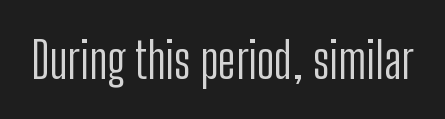
Q: Is the text bold? A: No.
Q: Is the text italic (slanted)? A: No, it is upright.
Q: Is the typeface a serif or a sans-serif typeface? A: Sans-serif.
Q: Is the text underlined? A: No.
Q: Is the spacing between letters normal or unusually wide? A: Normal.
Q: Width (condensed, normal, or wide)? A: Condensed.
Q: Stroke contrast? A: Low.
Q: x-height? A: Medium.
Q: Monospaced? A: No.
